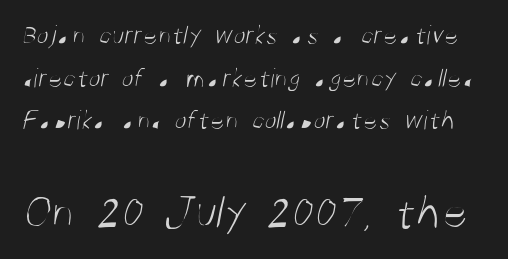
{"serif": "no", "bold": "no", "weight": "light", "width": "condensed", "stroke_contrast": "medium", "x_height": "large", "monospaced": "no", "underline": "no", "line_spacing": "normal", "line_spacing_ratio": 1.52, "letter_spacing": "normal", "letter_spacing_em": 0.0, "larger_block": "second", "size_ratio": 1.75, "glyph_px": 49}
